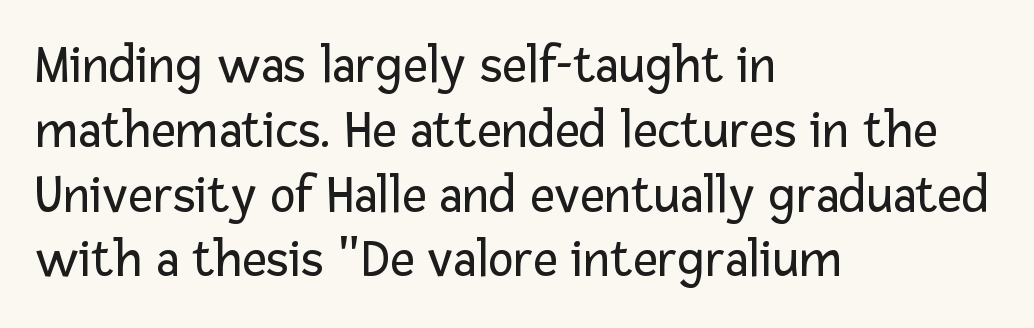
Do the letters lean? They stand straight. Unlike a traditional serif, this face leaves its strokes unadorned. Lines of text with bare space underneath. Tracking value appears to be zero — textbook default spacing.
